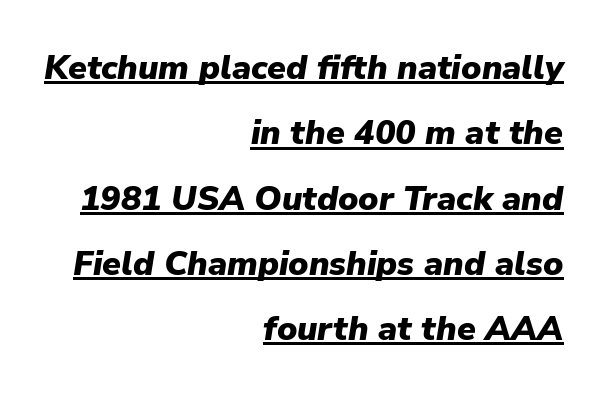
You can tell it's italic because the verticals aren't actually vertical. The passage is arranged like a letterhead date or caption credit — flush right. The rendering uses natural spacing where letterforms have individual widths. How would I describe the line gaps? Wide and relaxed. In terms of weight, the rendering is a true, heavy bold. Honestly, the letter spacing is just normal — you wouldn't notice it.
